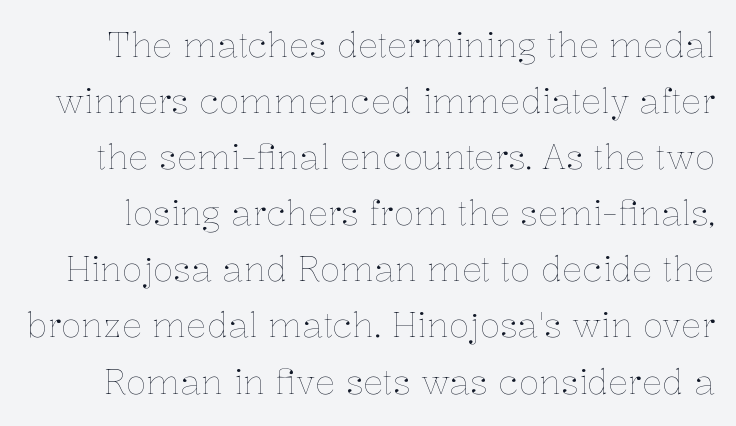
The image shows 34 px thin type, upright; set normal line spacing (1.65x), normal letter spacing, not underlined; low stroke contrast and a medium x-height.
